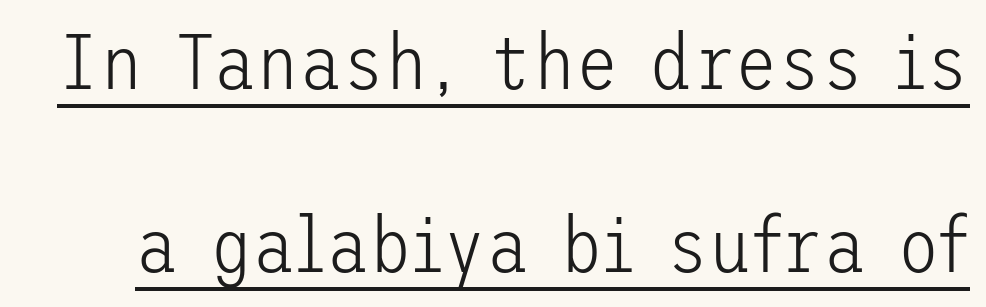
{"serif": "no", "italic": "no", "bold": "no", "weight": "light", "width": "normal", "stroke_contrast": "low", "x_height": "medium", "underline": "yes", "line_spacing": "loose", "line_spacing_ratio": 2.35, "letter_spacing": "normal", "letter_spacing_em": 0.0, "glyph_px": 78}
